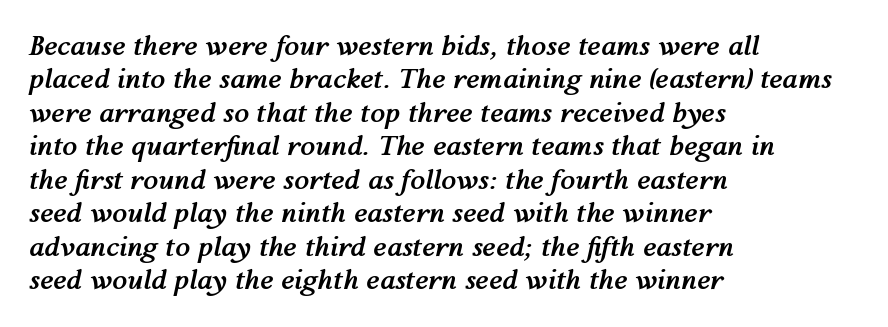
Between one letter and the next there's only the usual sliver of space. When letters slant like this, we call the style italic. The specimen omits any rule beneath the text block's lines. In terms of weight, the rendering is a true, heavy bold. A student would call this left alignment; a typographer would say flush left, rag right.
